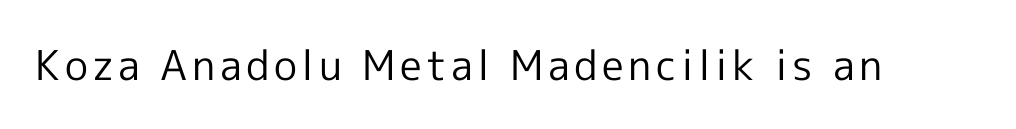
{"serif": "no", "italic": "no", "bold": "no", "weight": "regular", "width": "normal", "x_height": "medium", "monospaced": "no", "underline": "no", "glyph_px": 41}
